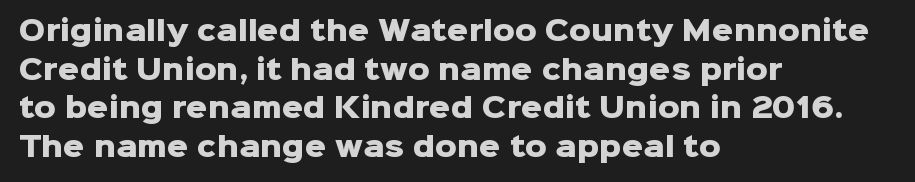
Q: Is the text bold? A: Yes.
Q: Is the text italic (slanted)? A: No, it is upright.
Q: Is the text underlined? A: No.
Q: How is the paragraph aligned? A: Left-aligned.
Q: Is the spacing between letters normal or unusually wide? A: Normal.
Q: Is the spacing between lines tight, normal or loose? A: Normal.
